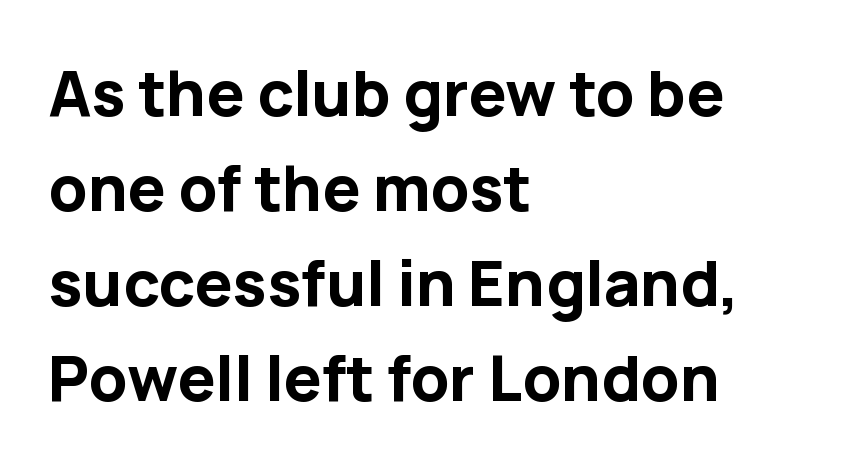
Q: Is the text bold? A: Yes.
Q: Is the text italic (slanted)? A: No, it is upright.
Q: Is the typeface a serif or a sans-serif typeface? A: Sans-serif.
Q: Is the text underlined? A: No.
Q: How is the paragraph aligned? A: Left-aligned.
Q: Is the spacing between letters normal or unusually wide? A: Normal.
Q: Is the spacing between lines tight, normal or loose? A: Normal.
Q: Width (condensed, normal, or wide)? A: Normal.
Q: Stroke contrast? A: Low.
Q: x-height? A: Medium.
Q: Monospaced? A: No.
